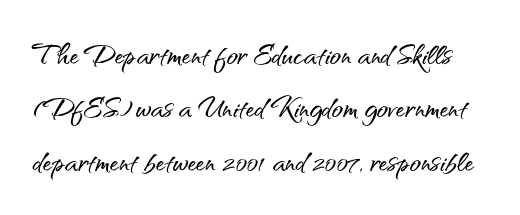
Q: Is the text italic (slanted)? A: Yes.
Q: Is the typeface a serif or a sans-serif typeface? A: Sans-serif.
Q: Is the text underlined? A: No.
Q: Is the spacing between letters normal or unusually wide? A: Normal.
Q: Is the spacing between lines tight, normal or loose? A: Normal.
Q: Width (condensed, normal, or wide)? A: Normal.
Q: Stroke contrast? A: Medium.
Q: x-height? A: Small.
Q: Monospaced? A: No.
